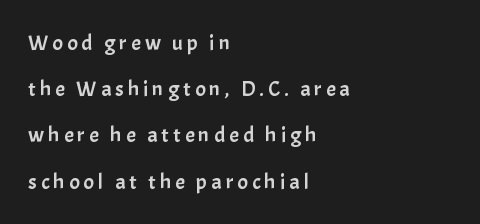
{"italic": "no", "underline": "no", "align": "left", "line_spacing": "loose", "line_spacing_ratio": 2.1, "glyph_px": 22}
